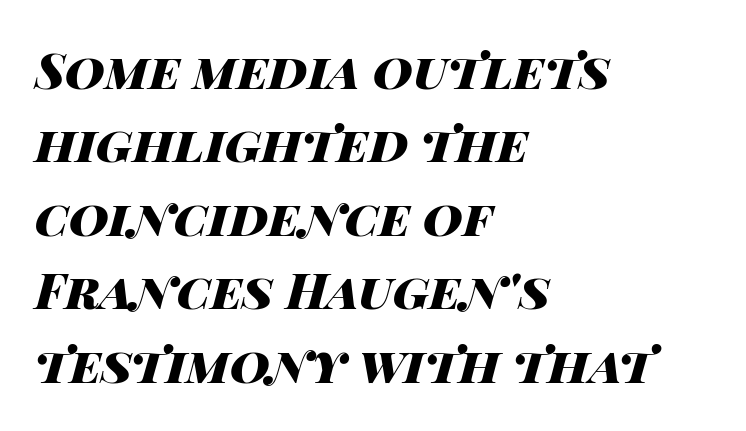
Check the space under the baseline: it is left empty. Characters are canted at an angle relative to the baseline's perpendicular. Notice how descenders clear the ascenders below comfortably — that's standard leading. Each word holds together tightly as a unit, with standard inter-letter gaps. One-word summary of the alignment: left. Strong, thick strokes mark this as bold type.
